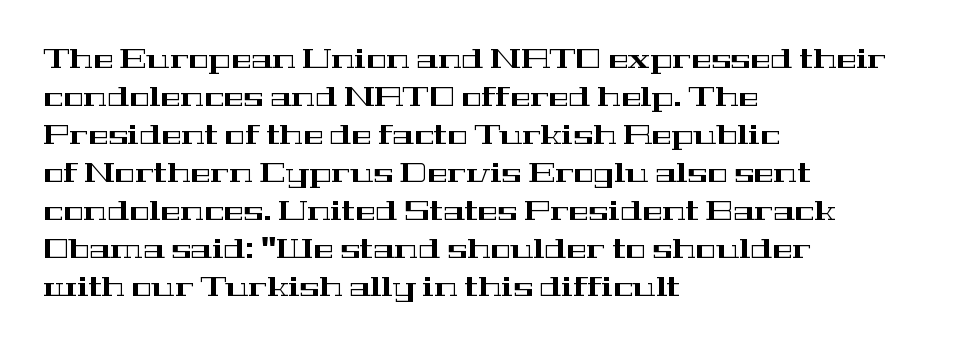
Q: Is the text italic (slanted)? A: No, it is upright.
Q: Is the text underlined? A: No.
Q: How is the paragraph aligned? A: Left-aligned.
Q: Is the spacing between letters normal or unusually wide? A: Normal.
Q: Is the spacing between lines tight, normal or loose? A: Normal.
